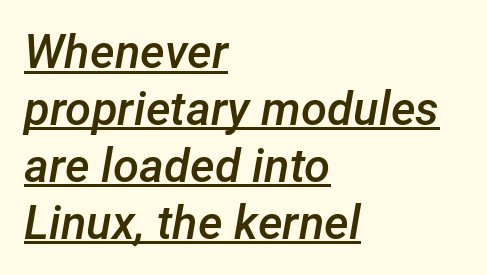
Like a heading marked for emphasis, these lines bear an underscore. Nothing unusual about the tracking: characters are spaced as the font intends. The rag falls on the right side of this text block. There's an unmistakable incline to the writing here. The face used here is a semibold: visibly heavier than regular, lighter than bold.
